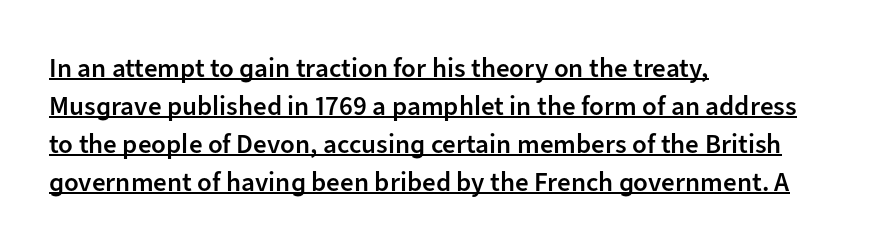
Heft: intermediate — a semibold. Posture: upright roman. Letter spacing: default. The ragged edge is on the right, which tells us the setting is flush left.
